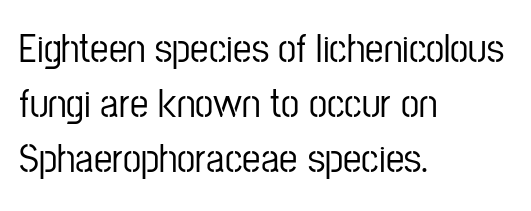
Q: Is the text italic (slanted)? A: No, it is upright.
Q: Is the typeface a serif or a sans-serif typeface? A: Sans-serif.
Q: Is the text underlined? A: No.
Q: How is the paragraph aligned? A: Left-aligned.
Q: Is the spacing between letters normal or unusually wide? A: Normal.
Q: Is the spacing between lines tight, normal or loose? A: Normal.
Q: Width (condensed, normal, or wide)? A: Condensed.
Q: Stroke contrast? A: Low.
Q: x-height? A: Medium.
Q: Monospaced? A: No.
